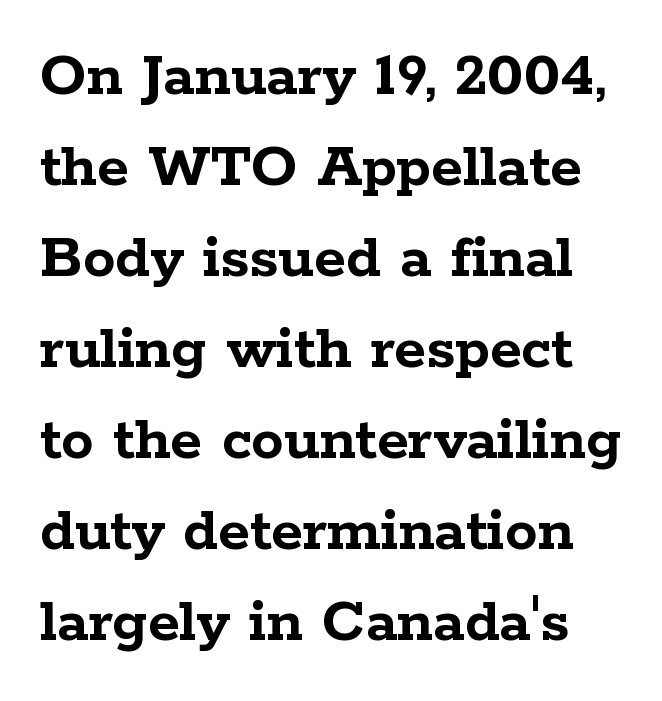
Q: Is the text bold? A: Yes.
Q: Is the text italic (slanted)? A: No, it is upright.
Q: Is the typeface a serif or a sans-serif typeface? A: Serif.
Q: Is the text underlined? A: No.
Q: Is the spacing between letters normal or unusually wide? A: Normal.
Q: Is the spacing between lines tight, normal or loose? A: Normal.
Q: Width (condensed, normal, or wide)? A: Wide.
Q: Stroke contrast? A: Low.
Q: x-height? A: Medium.
Q: Monospaced? A: No.
